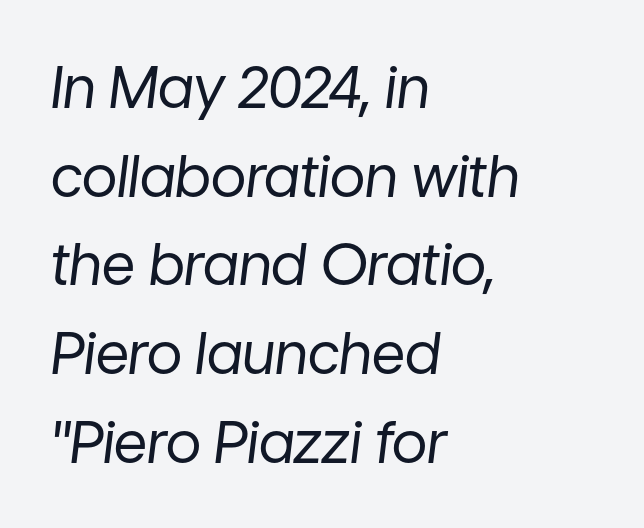
The image shows 58 px regular-weight type, italic (leaning right); set left-aligned, normal line spacing (1.53x), normal letter spacing, not underlined; low stroke contrast and a medium x-height.
